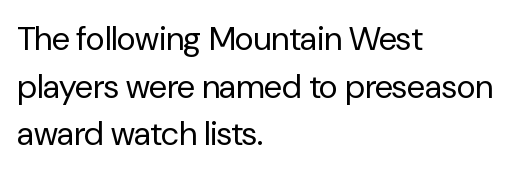
{"serif": "no", "italic": "no", "bold": "no", "weight": "regular", "width": "normal", "stroke_contrast": "low", "x_height": "medium", "monospaced": "no", "underline": "no", "align": "left", "line_spacing": "normal", "line_spacing_ratio": 1.44, "letter_spacing": "normal", "letter_spacing_em": 0.0, "glyph_px": 33}
